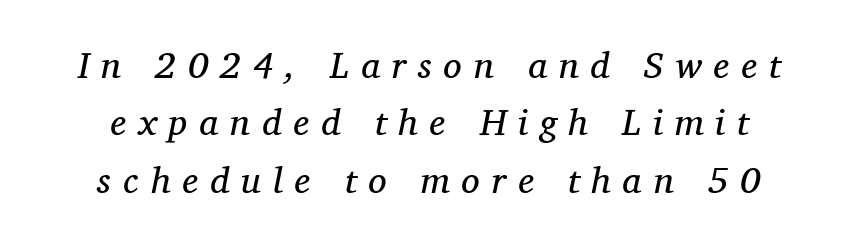
These lines are centered, leaving both edges ragged. Letters have the restrained weight of plain body copy at most. Characters are canted at an angle relative to the baseline's perpendicular. Yep, those are serifs on the letters. The vertical gap from one line to the next is medium.
